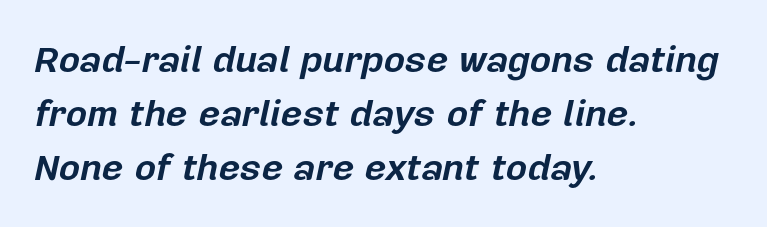
The image shows 37 px bold type, italic (leaning right); set left-aligned, normal line spacing (1.46x), normal letter spacing, not underlined; low stroke contrast and a medium x-height.
